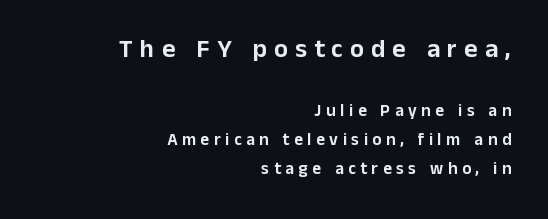
Q: Is the text italic (slanted)? A: No, it is upright.
Q: Is the text underlined? A: No.
Q: How is the paragraph aligned? A: Right-aligned.
Q: Is the spacing between letters normal or unusually wide? A: Unusually wide.
Q: Which block of text is set in a larger size, the first (top) or the second (bottom)? A: The first (top) one.
